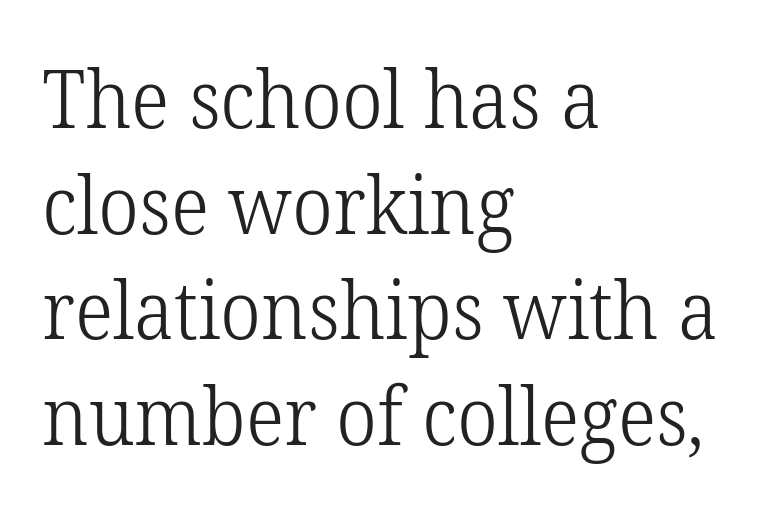
The image shows 80 px light serif type, upright; set left-aligned, normal line spacing (1.32x), normal letter spacing, not underlined; low stroke contrast and a medium x-height.
